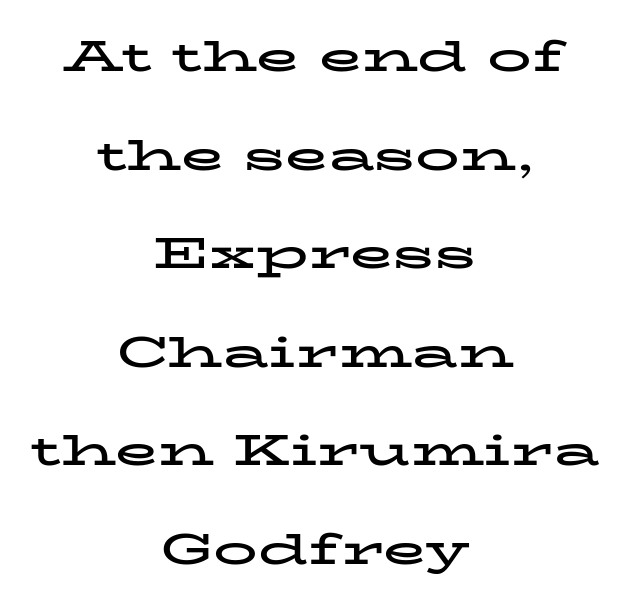
Q: Is the text bold? A: Yes.
Q: Is the text italic (slanted)? A: No, it is upright.
Q: Is the typeface a serif or a sans-serif typeface? A: Serif.
Q: Is the text underlined? A: No.
Q: How is the paragraph aligned? A: Centered.
Q: Is the spacing between letters normal or unusually wide? A: Normal.
Q: Is the spacing between lines tight, normal or loose? A: Loose.
Q: Width (condensed, normal, or wide)? A: Wide.
Q: Stroke contrast? A: Low.
Q: x-height? A: Medium.
Q: Monospaced? A: No.
